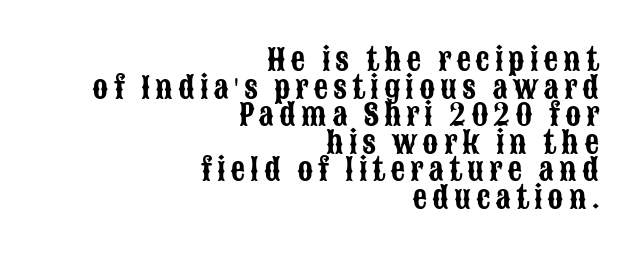
{"serif": "no", "italic": "no", "width": "condensed", "stroke_contrast": "low", "x_height": "large", "monospaced": "no", "underline": "no", "align": "right", "line_spacing": "tight", "line_spacing_ratio": 0.95, "glyph_px": 29}
